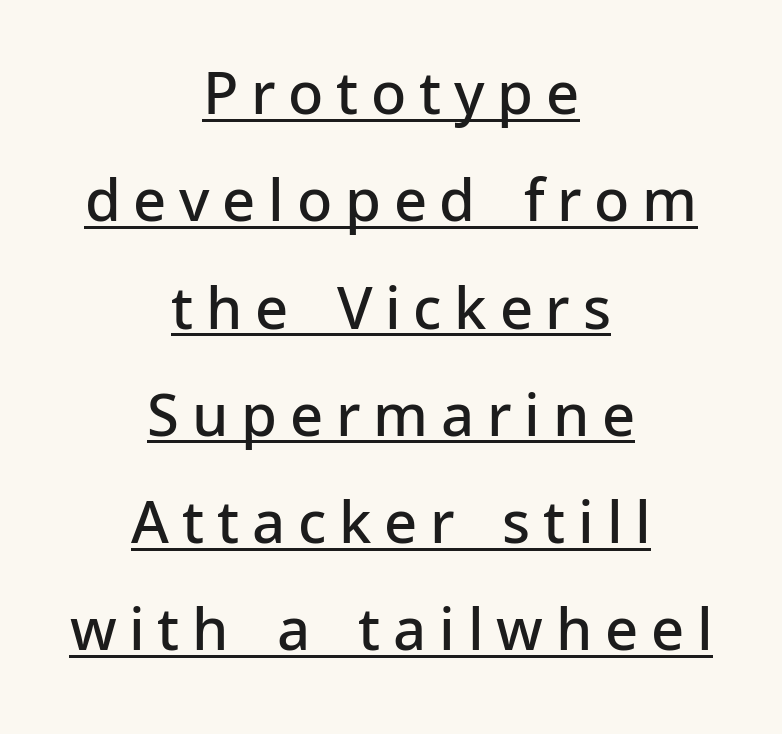
The passage shown is semibold, sitting just below true bold. Caption: multi-line text, centered on the measure. Looks like regular typesetting: each glyph gets only the width it needs. Each letter's strokes conclude bluntly, with no projecting serifs.
